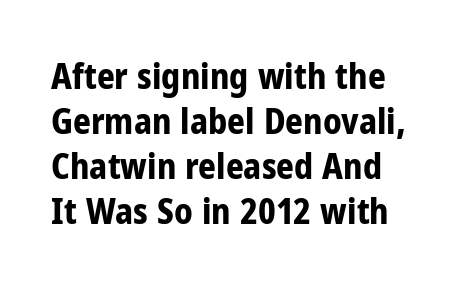
The image shows 35 px bold, condensed sans-serif type, upright; set normal line spacing (1.29x), normal letter spacing, not underlined; low stroke contrast and a medium x-height.
